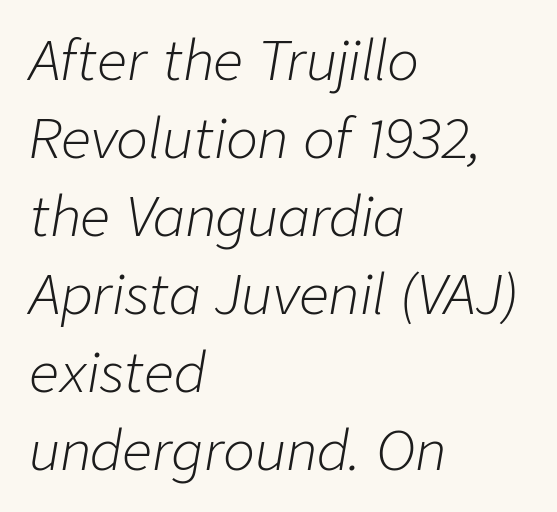
{"italic": "yes", "lean": "right", "slant_degrees": 9, "bold": "no", "weight": "light", "width": "normal", "stroke_contrast": "low", "x_height": "medium", "monospaced": "no", "underline": "no", "align": "left", "line_spacing": "normal", "line_spacing_ratio": 1.47, "letter_spacing": "normal", "letter_spacing_em": 0.0, "glyph_px": 53}
